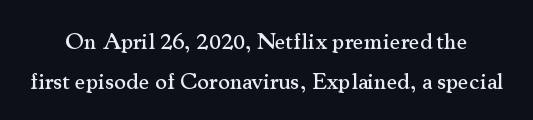
{"italic": "no", "underline": "no", "line_spacing_ratio": 1.76, "letter_spacing": "normal", "letter_spacing_em": 0.0, "glyph_px": 23}
